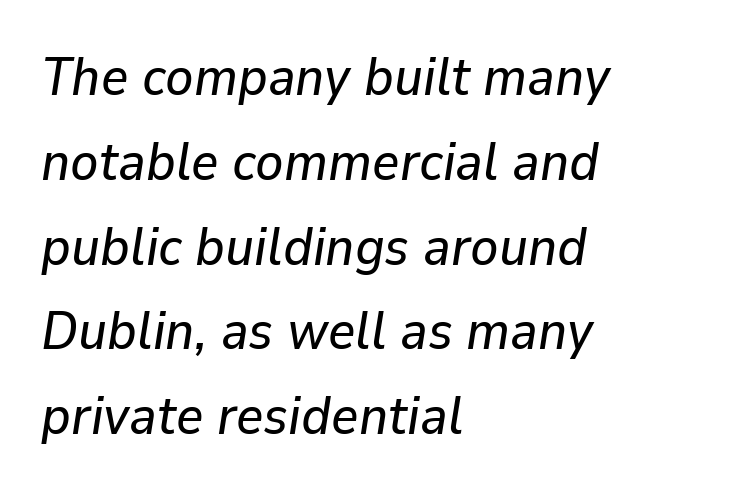
The image shows 53 px text type, italic (leaning right); set left-aligned, normal line spacing (1.6x), normal letter spacing, not underlined; low stroke contrast and a medium x-height.
